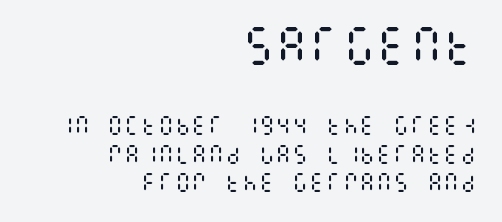
{"italic": "no", "bold": "no", "weight": "regular", "width": "condensed", "stroke_contrast": "medium", "x_height": "large", "underline": "no", "align": "right", "line_spacing": "normal", "line_spacing_ratio": 1.35, "letter_spacing": "normal", "letter_spacing_em": 0.0, "larger_block": "first", "size_ratio": 2.0, "glyph_px": 42}
